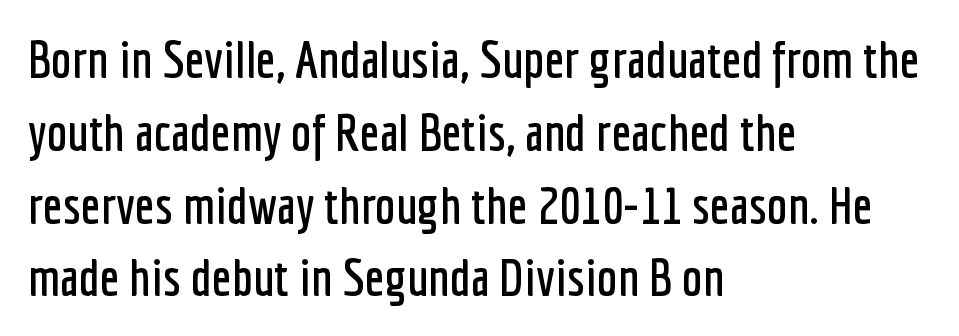
The space directly below the letters is spotless. The designer went with a sans here, leaving each stem footless. Every stem runs plumb, perpendicular to the baseline. The line-height multiplier appears to be the usual default. This rendering leaves character spacing at its baseline value.
